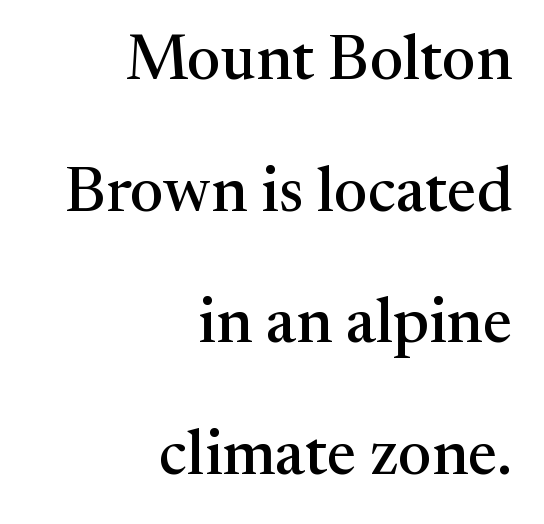
The image shows 63 px serif type, upright; set right-aligned, loose line spacing (2.09x), normal letter spacing, not underlined; medium stroke contrast and a medium x-height.
